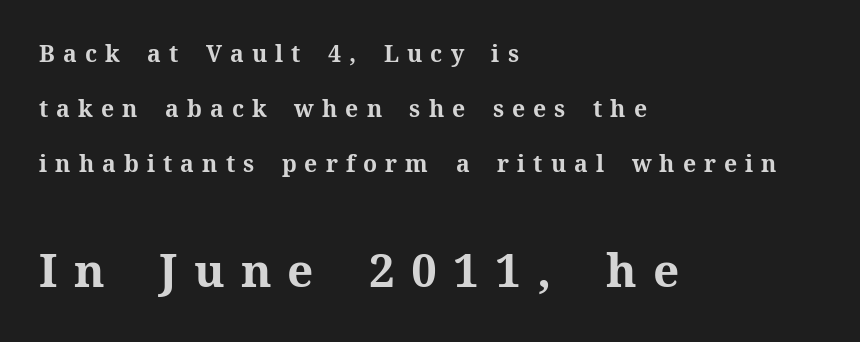
Q: Is the text bold? A: Yes.
Q: Is the text italic (slanted)? A: No, it is upright.
Q: Is the typeface a serif or a sans-serif typeface? A: Serif.
Q: Is the text underlined? A: No.
Q: How is the paragraph aligned? A: Left-aligned.
Q: Is the spacing between letters normal or unusually wide? A: Unusually wide.
Q: Is the spacing between lines tight, normal or loose? A: Loose.
Q: Which block of text is set in a larger size, the first (top) or the second (bottom)? A: The second (bottom) one.
Q: Width (condensed, normal, or wide)? A: Normal.
Q: Stroke contrast? A: Medium.
Q: x-height? A: Medium.
Q: Monospaced? A: No.
